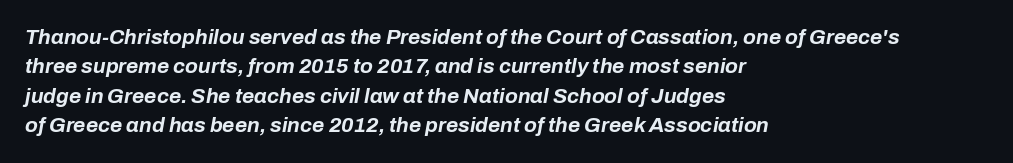
Q: Is the text bold? A: Yes.
Q: Is the text italic (slanted)? A: Yes, it leans right by about 10 degrees.
Q: Is the text underlined? A: No.
Q: How is the paragraph aligned? A: Left-aligned.
Q: Is the spacing between letters normal or unusually wide? A: Normal.
Q: Is the spacing between lines tight, normal or loose? A: Normal.
